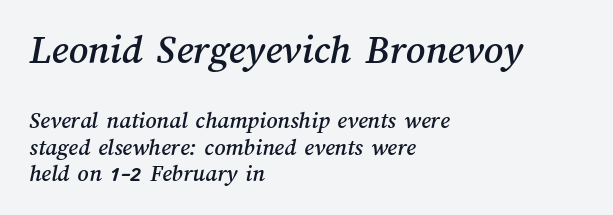
Q: Is the text underlined? A: No.
Q: How is the paragraph aligned? A: Left-aligned.
Q: Is the spacing between letters normal or unusually wide? A: Normal.
Q: Is the spacing between lines tight, normal or loose? A: Tight.
Q: Which block of text is set in a larger size, the first (top) or the second (bottom)? A: The first (top) one.
Q: Width (condensed, normal, or wide)? A: Normal.
Q: Stroke contrast? A: Medium.
Q: x-height? A: Medium.
Q: Monospaced? A: No.
